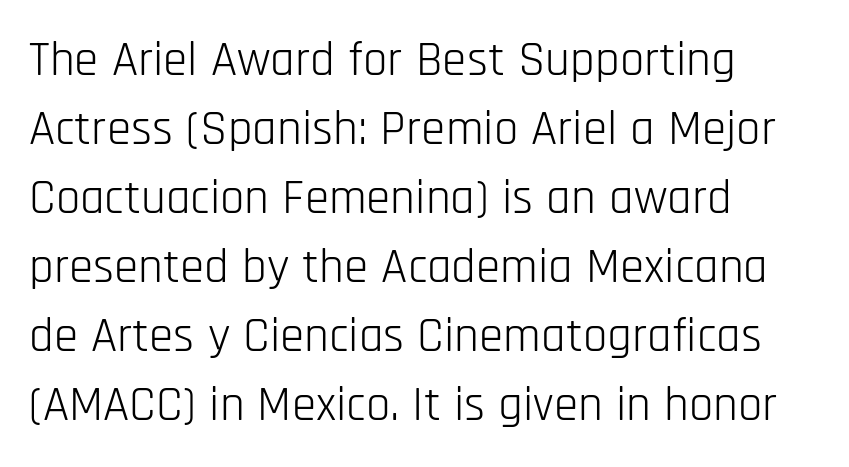
Q: Is the text bold? A: No.
Q: Is the text italic (slanted)? A: No, it is upright.
Q: Is the typeface a serif or a sans-serif typeface? A: Sans-serif.
Q: Is the text underlined? A: No.
Q: How is the paragraph aligned? A: Left-aligned.
Q: Is the spacing between letters normal or unusually wide? A: Normal.
Q: Is the spacing between lines tight, normal or loose? A: Normal.
Q: Width (condensed, normal, or wide)? A: Condensed.
Q: Stroke contrast? A: Low.
Q: x-height? A: Large.
Q: Monospaced? A: No.
